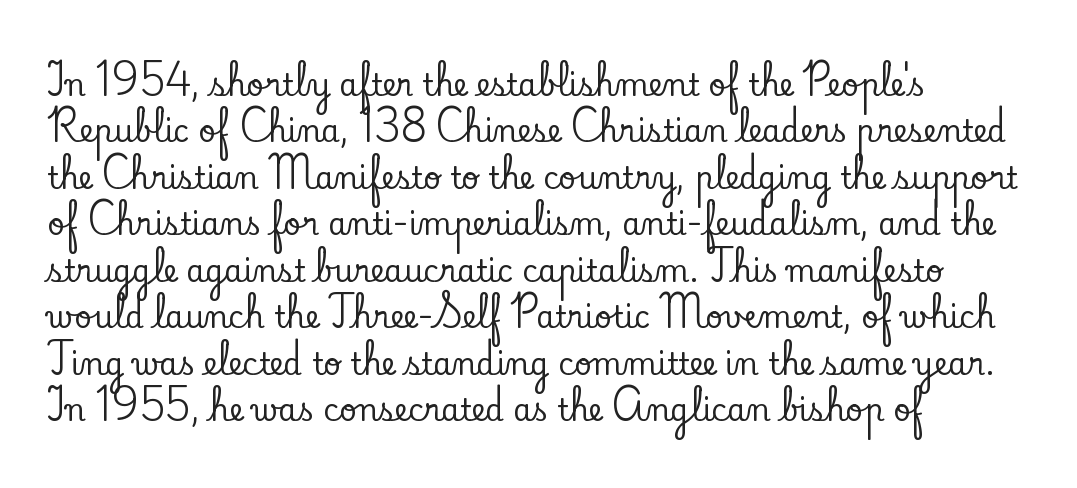
The image shows 30 px serif type, upright; set left-aligned, normal line spacing (1.55x), normal letter spacing, not underlined; low stroke contrast and a small x-height.
